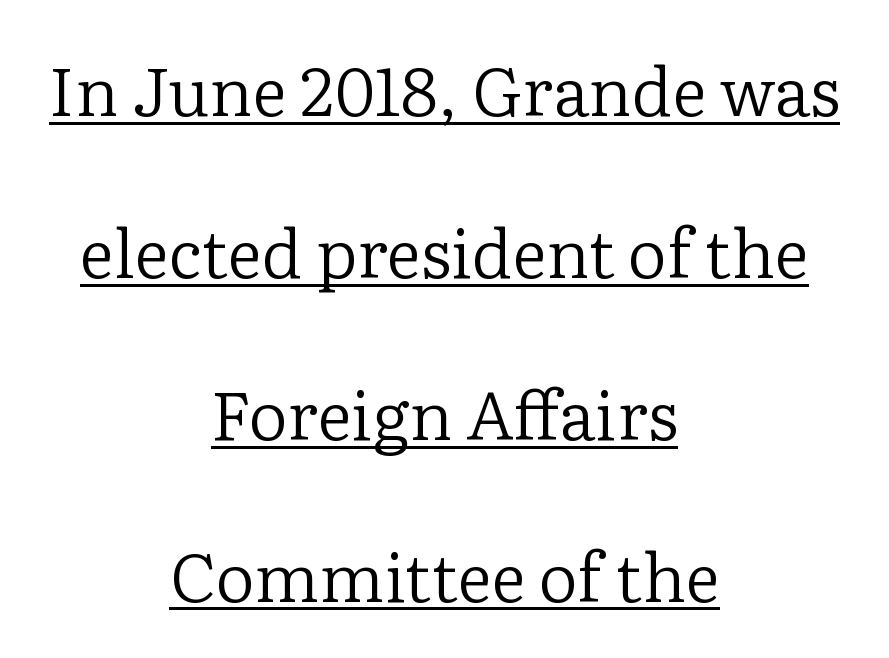
Which margin do the lines hug? Neither — every line sits in the middle. It's the straight-up-and-down kind of type. The typeface has the unassuming heft of standard copy or less. Examine the stroke ends and you'll spot serifs. Nobody touched the tracking dial on this one. The specimen includes a rule beneath the text block's lines.
